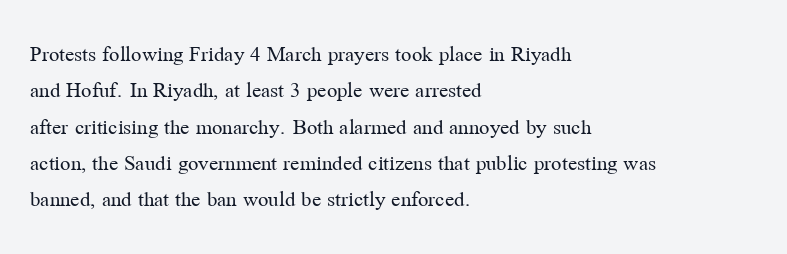
Q: Is the text bold? A: No.
Q: Is the text italic (slanted)? A: No, it is upright.
Q: Is the text underlined? A: No.
Q: How is the paragraph aligned? A: Left-aligned.
Q: Is the spacing between letters normal or unusually wide? A: Normal.
Q: Is the spacing between lines tight, normal or loose? A: Normal.
